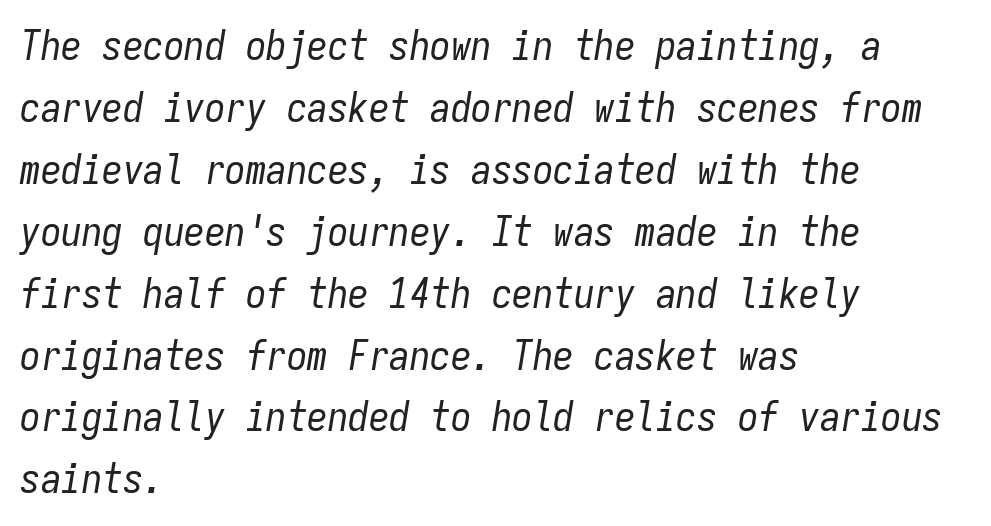
Q: Is the text bold? A: No.
Q: Is the text italic (slanted)? A: Yes, it leans right by about 9 degrees.
Q: Is the text underlined? A: No.
Q: How is the paragraph aligned? A: Left-aligned.
Q: Is the spacing between letters normal or unusually wide? A: Normal.
Q: Is the spacing between lines tight, normal or loose? A: Normal.
Q: Width (condensed, normal, or wide)? A: Condensed.
Q: Stroke contrast? A: Low.
Q: x-height? A: Medium.
Q: Monospaced? A: Yes.
